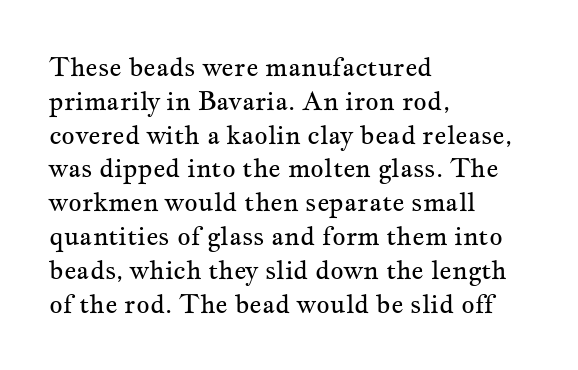
The image shows 26 px text type, upright; set left-aligned, normal line spacing (1.3x), normal letter spacing, not underlined.
